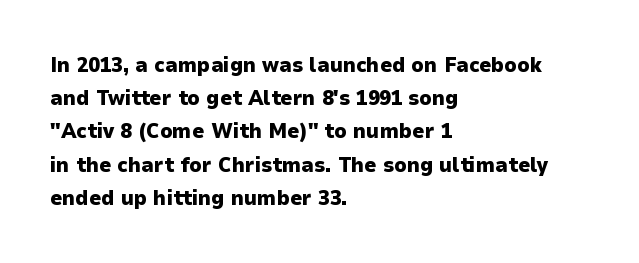
The font is running at its bold setting. Letters rest on an invisible, unmarked baseline. Students, note that the glyphs here touch the page at normal intervals. The rendering anchors every line to the left-hand side.
